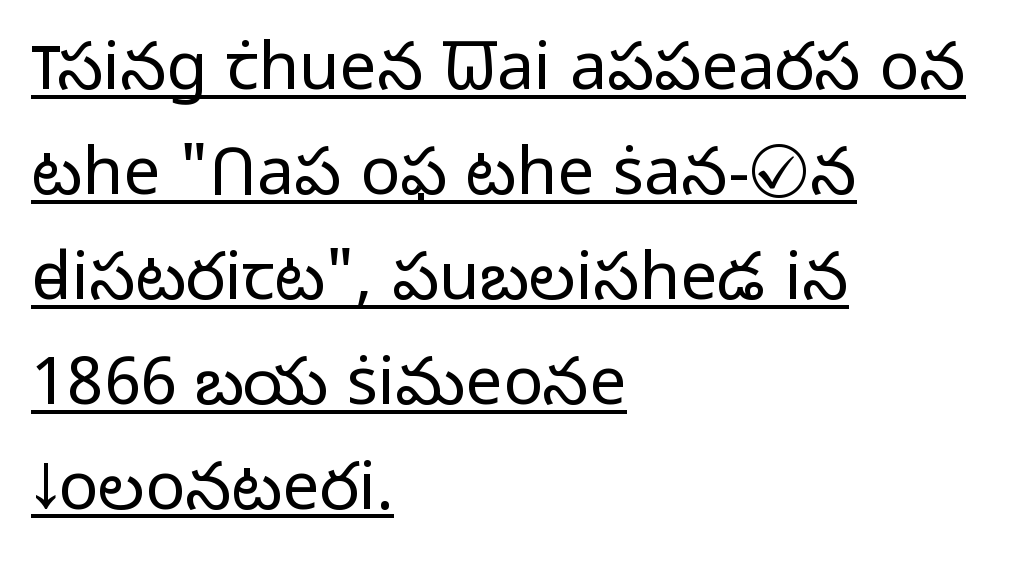
{"serif": "no", "italic": "no", "bold": "no", "weight": "light", "width": "normal", "stroke_contrast": "low", "x_height": "medium", "monospaced": "no", "underline": "yes", "align": "left", "line_spacing": "normal", "line_spacing_ratio": 1.59, "letter_spacing": "normal", "letter_spacing_em": 0.0, "glyph_px": 66}
